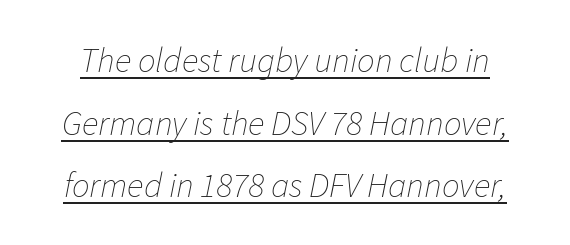
The image shows 35 px thin type, italic (leaning right); set line spacing 1.79x, normal letter spacing, underlined; low stroke contrast and a medium x-height.
